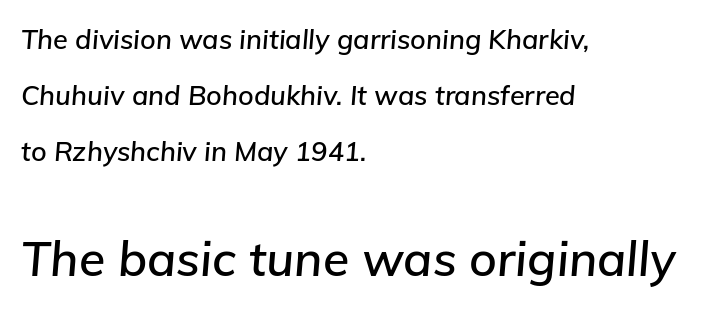
The image shows 48 px text type, italic (leaning right); set left-aligned, loose line spacing (2.07x), normal letter spacing, not underlined; the second (bottom) block is 1.78x larger; low stroke contrast and a medium x-height.
